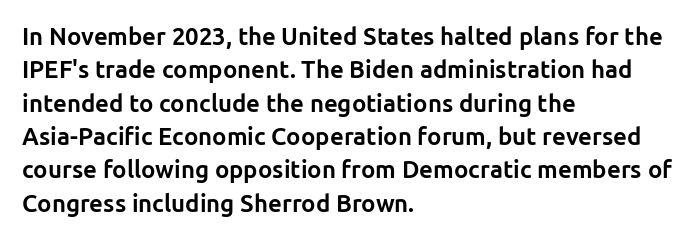
Q: Is the text bold? A: Yes.
Q: Is the text italic (slanted)? A: No, it is upright.
Q: Is the text underlined? A: No.
Q: How is the paragraph aligned? A: Left-aligned.
Q: Is the spacing between letters normal or unusually wide? A: Normal.
Q: Is the spacing between lines tight, normal or loose? A: Normal.
